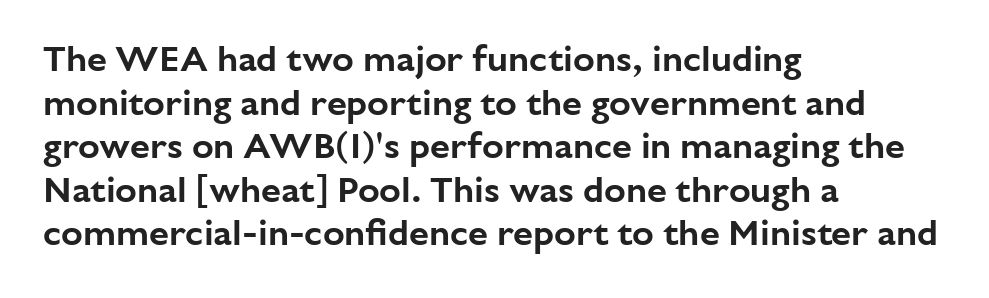
Examine the stroke ends and you'll find no serifs. This sample has the flowing, uneven cadence of proportional lettering. In terms of posture, this sample is upright. The rag falls on the right side of this text block. Inter-character spacing is left at the font's built-in metrics.
